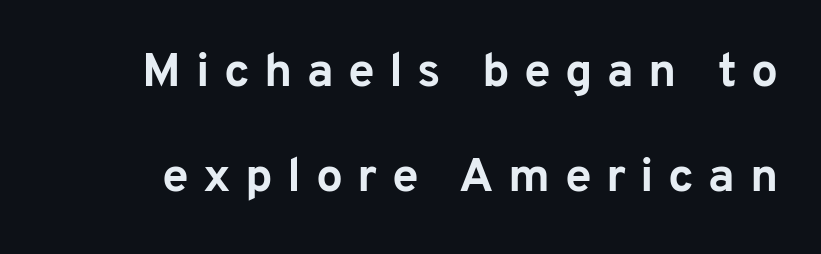
{"serif": "no", "italic": "no", "bold": "yes", "weight": "bold", "width": "normal", "stroke_contrast": "low", "x_height": "medium", "monospaced": "no", "underline": "no", "line_spacing": "loose", "line_spacing_ratio": 2.19, "letter_spacing": "wide", "letter_spacing_em": 0.3, "glyph_px": 48}
